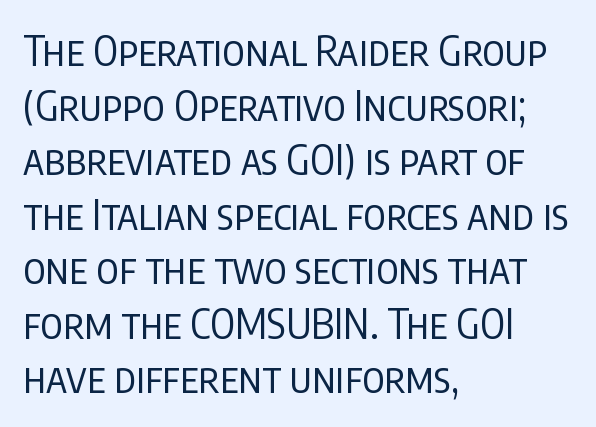
The image shows 41 px regular-weight, condensed sans-serif type, upright; set left-aligned, normal line spacing (1.33x), normal letter spacing, not underlined; low stroke contrast and a large x-height.
